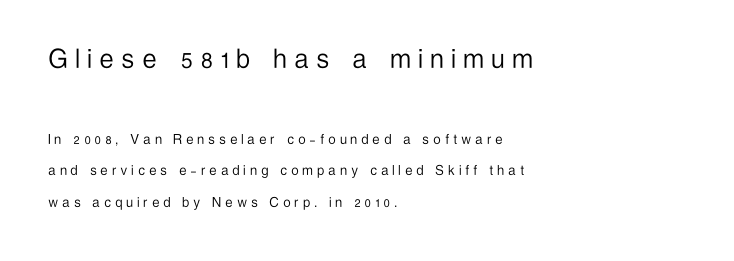
Q: Is the text bold? A: No.
Q: Is the text italic (slanted)? A: No, it is upright.
Q: Is the typeface a serif or a sans-serif typeface? A: Sans-serif.
Q: Is the text underlined? A: No.
Q: How is the paragraph aligned? A: Left-aligned.
Q: Is the spacing between letters normal or unusually wide? A: Unusually wide.
Q: Is the spacing between lines tight, normal or loose? A: Loose.
Q: Which block of text is set in a larger size, the first (top) or the second (bottom)? A: The first (top) one.
Q: Width (condensed, normal, or wide)? A: Condensed.
Q: Stroke contrast? A: Low.
Q: x-height? A: Medium.
Q: Monospaced? A: No.
